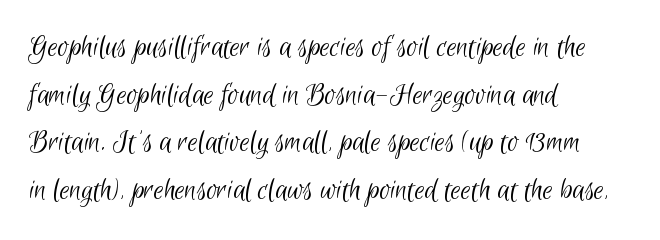
{"serif": "no", "bold": "no", "weight": "light", "width": "condensed", "stroke_contrast": "low", "x_height": "small", "monospaced": "no", "underline": "no", "align": "left", "line_spacing": "normal", "line_spacing_ratio": 1.49, "letter_spacing": "normal", "letter_spacing_em": 0.0, "glyph_px": 32}
